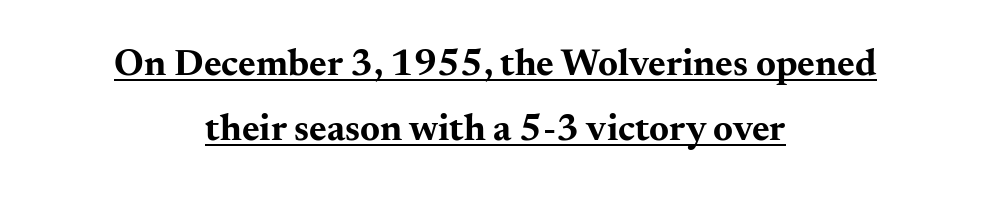
The image shows 38 px bold, wide serif type, upright; set centered, line spacing 1.72x, normal letter spacing, underlined; medium stroke contrast and a small x-height.
